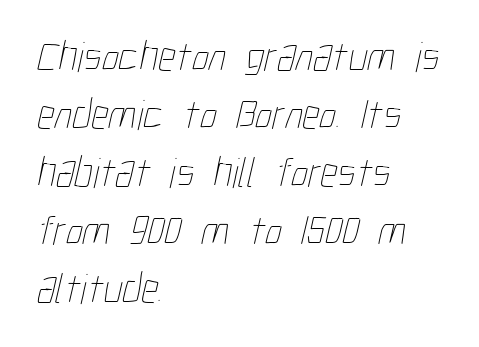
{"bold": "no", "weight": "thin", "width": "condensed", "stroke_contrast": "low", "x_height": "medium", "monospaced": "no", "underline": "no", "align": "left", "line_spacing": "normal", "line_spacing_ratio": 1.35, "letter_spacing": "normal", "letter_spacing_em": 0.0, "glyph_px": 43}
